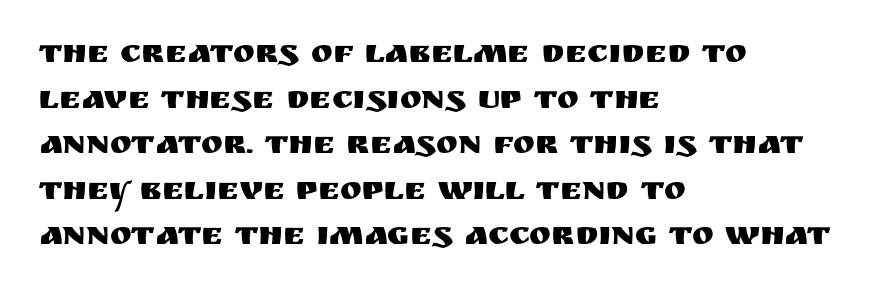
The image shows 33 px sans-serif type, upright; set left-aligned, normal line spacing (1.38x), normal letter spacing, not underlined; medium stroke contrast and a large x-height.
